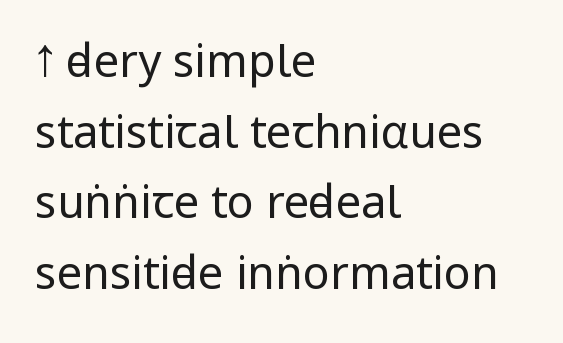
The image shows 45 px regular-weight, condensed sans-serif type, upright; set left-aligned, normal line spacing (1.57x), normal letter spacing, not underlined; low stroke contrast and a large x-height.
